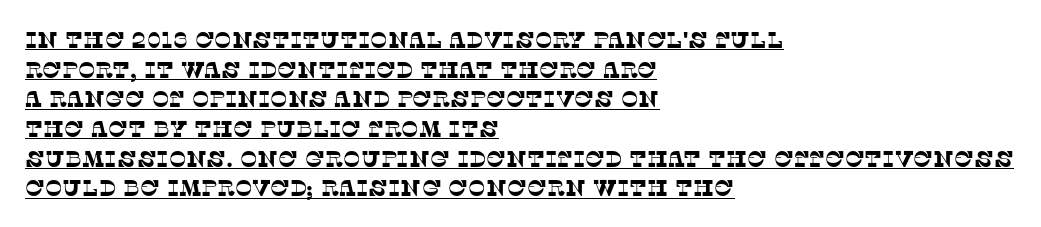
Q: Is the text underlined? A: Yes.
Q: How is the paragraph aligned? A: Left-aligned.
Q: Is the spacing between letters normal or unusually wide? A: Normal.
Q: Is the spacing between lines tight, normal or loose? A: Normal.
